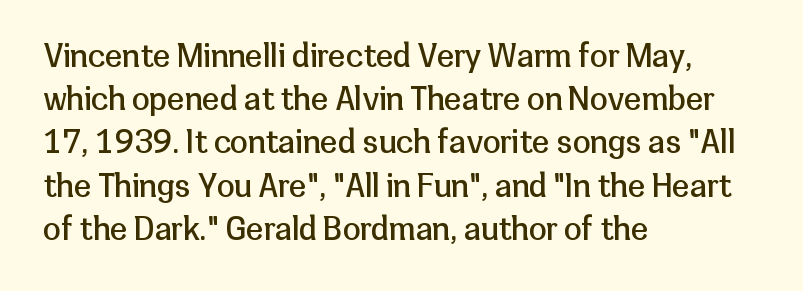
The image shows 32 px regular-weight sans-serif type, upright; set left-aligned, normal line spacing (1.35x), normal letter spacing, not underlined; low stroke contrast and a medium x-height.
